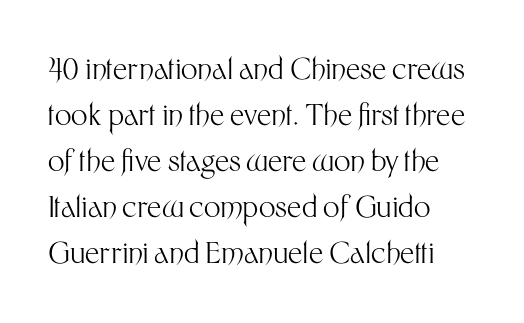
{"serif": "no", "italic": "no", "bold": "no", "weight": "light", "width": "normal", "stroke_contrast": "medium", "x_height": "medium", "monospaced": "no", "underline": "no", "align": "left", "line_spacing": "normal", "line_spacing_ratio": 1.59, "letter_spacing": "normal", "letter_spacing_em": 0.0, "glyph_px": 29}
